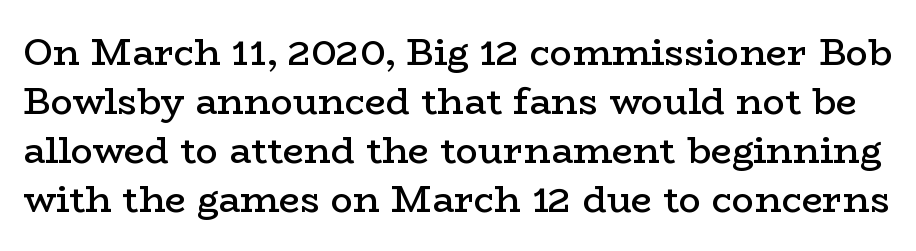
Q: Is the text bold? A: Semi-bold.
Q: Is the text italic (slanted)? A: No, it is upright.
Q: Is the typeface a serif or a sans-serif typeface? A: Serif.
Q: Is the text underlined? A: No.
Q: Is the spacing between letters normal or unusually wide? A: Normal.
Q: Is the spacing between lines tight, normal or loose? A: Normal.
Q: Width (condensed, normal, or wide)? A: Wide.
Q: Stroke contrast? A: Low.
Q: x-height? A: Medium.
Q: Monospaced? A: No.
